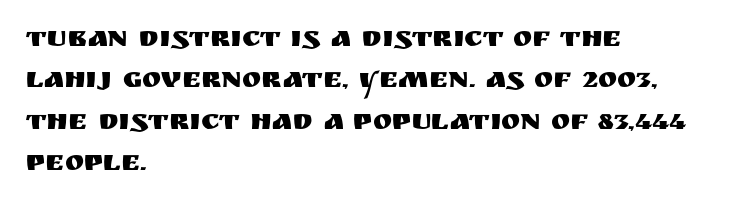
The glyphs in this specimen are sans serif. Varying glyph widths throughout — classic text-font behaviour. This sample uses plain, unmodified letter spacing. Rule under the text: the space is simply empty. Unlike italic type, these characters show no tilt at all.
